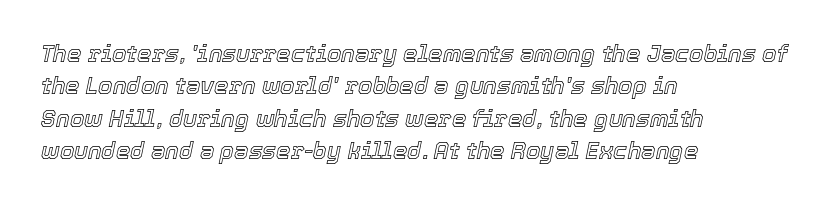
The rendering anchors every line to the left-hand side. Vertically, the passage feels balanced, rows spaced as you'd expect. Is the letter spacing exaggerated? No — it looks like the ordinary default. Beneath every word, the page is bare. Characters are canted at an angle relative to the baseline's perpendicular.
